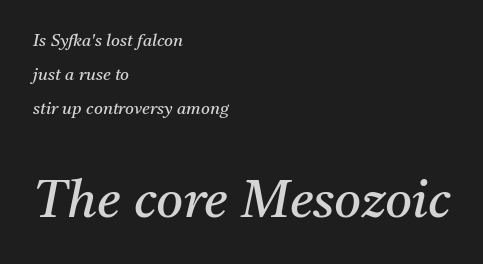
A classic flush-left, rag-right setting is used for this passage. Top chunk: small. Bottom chunk: large. I'd call this a serif setting — the letters wear small feet. Ink coverage per letter is moderate at most. Anything drawn beneath the words? Only blank space.
